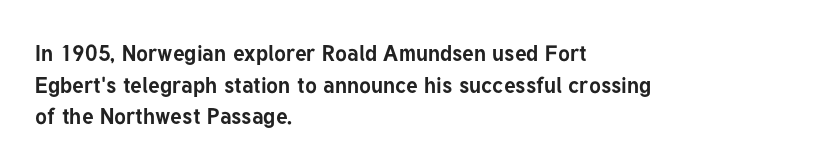
Q: Is the text bold? A: Yes.
Q: Is the text italic (slanted)? A: No, it is upright.
Q: Is the text underlined? A: No.
Q: How is the paragraph aligned? A: Left-aligned.
Q: Is the spacing between letters normal or unusually wide? A: Normal.
Q: Is the spacing between lines tight, normal or loose? A: Normal.
